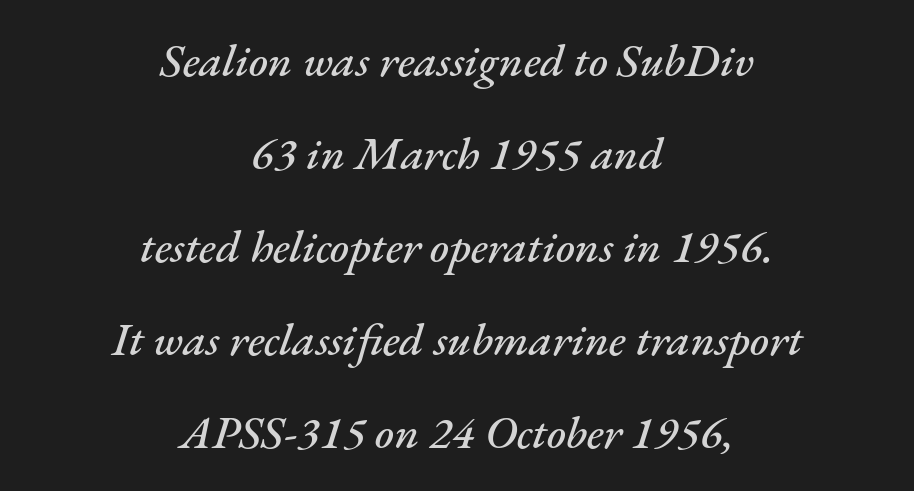
Is this a fixed-width face? No — the glyphs have proportional, varying widths. The foot of each line stays bare and open. The letters sit at their default tracking, neither squeezed nor spread. These lines were composed using italics. The passage shown stacks its lines with a broad gap. The lines in this sample share a center point and differ in where they start and stop.
